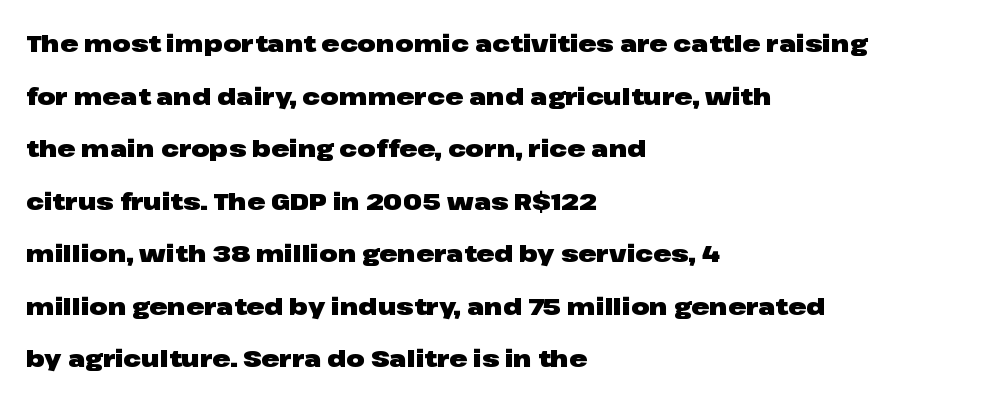
Q: Is the text bold? A: Yes.
Q: Is the text italic (slanted)? A: No, it is upright.
Q: Is the text underlined? A: No.
Q: How is the paragraph aligned? A: Left-aligned.
Q: Is the spacing between letters normal or unusually wide? A: Normal.
Q: Is the spacing between lines tight, normal or loose? A: Loose.
